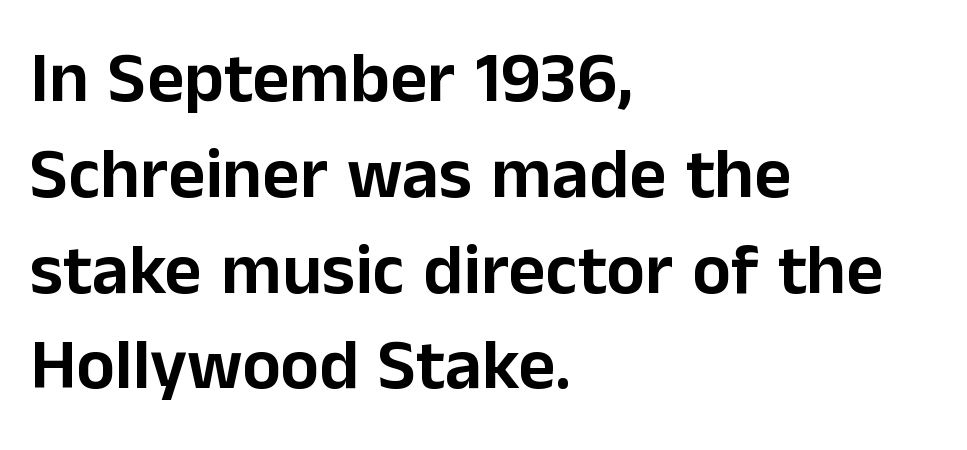
{"serif": "no", "italic": "no", "width": "normal", "stroke_contrast": "low", "x_height": "medium", "monospaced": "no", "underline": "no", "align": "left", "line_spacing": "normal", "line_spacing_ratio": 1.33, "letter_spacing": "normal", "letter_spacing_em": 0.0, "glyph_px": 72}
